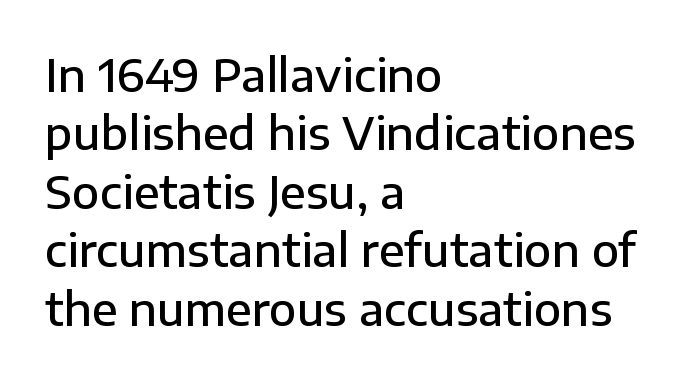
The image shows 45 px semibold sans-serif type, upright; set left-aligned, normal line spacing (1.3x), normal letter spacing, not underlined; low stroke contrast and a medium x-height.
